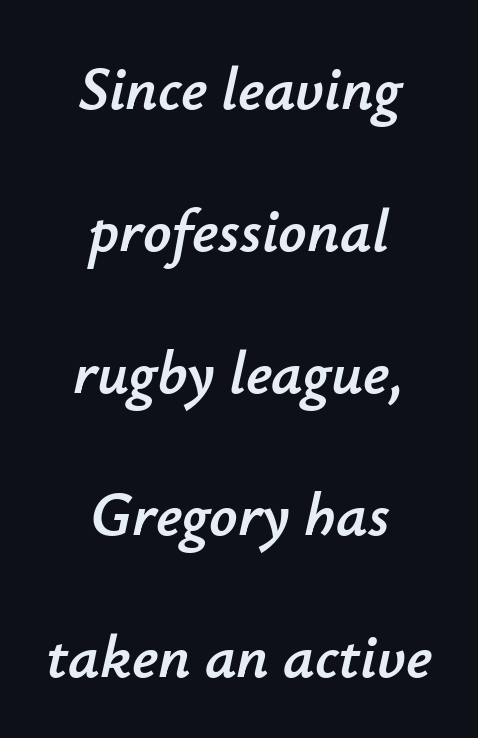
The image shows 62 px text type, italic (leaning right); set centered, loose line spacing (2.29x), normal letter spacing, not underlined; low stroke contrast and a small x-height.
